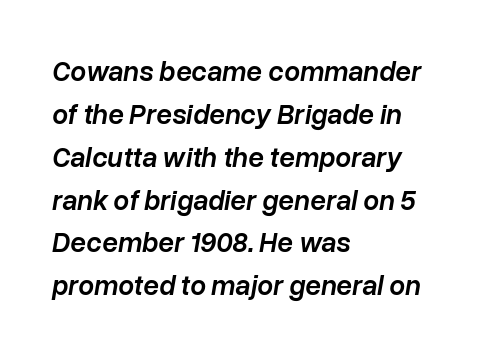
The passage shown has conventional tracking throughout. Leading matches the norm, producing a regular column. Each line starts at the same left margin while the right side varies. Each row of text sits above clean, open space. Character widths vary here, with narrow letters taking less room than wide ones. The face used here has a pronounced slope to its letters.
